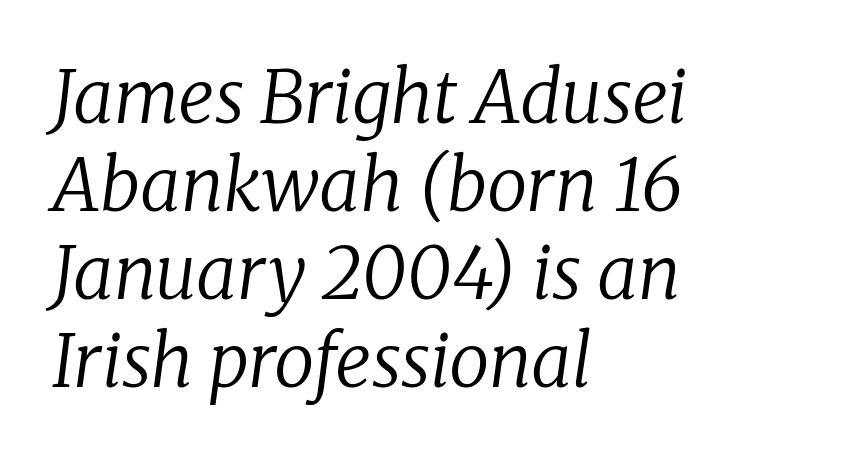
Emphasis-style slanted type is in use. You could call the tracking neutral — neither tight nor loose. Each letter keeps its own natural width here, so spacing adapts to shape. The font is comparable to plain body text, perhaps lighter. The passage shown is not underscored anywhere. The characters display serif detailing at their extremities.
